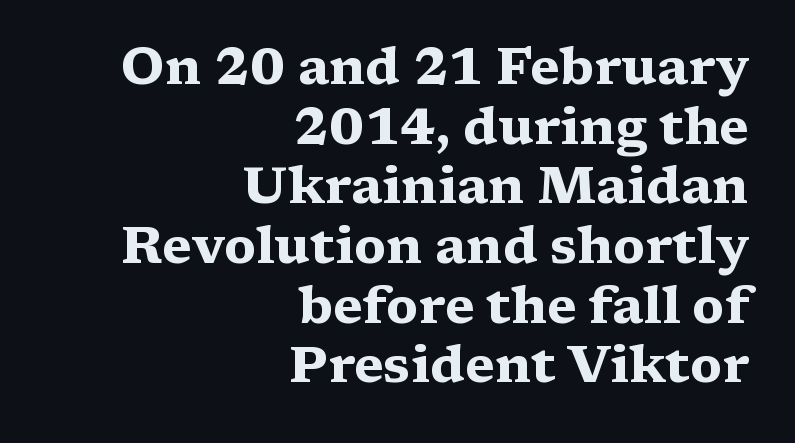
The tracking reads as untouched default to a designer's eye. Is there any slant? The stems are plumb. You could not count columns in this text — the font is proportionally spaced. Letters rest on an invisible, unmarked baseline. Layout note: lines flush right.
